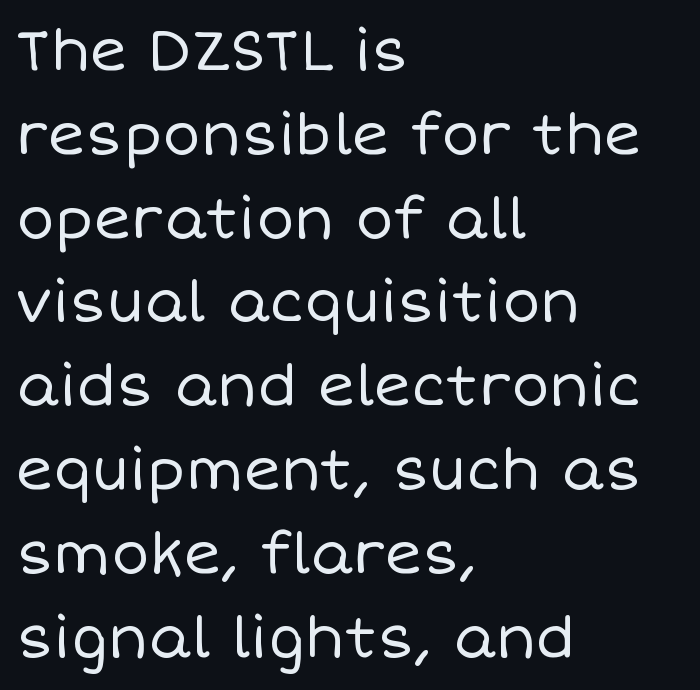
Q: Is the text bold? A: No.
Q: Is the text italic (slanted)? A: No, it is upright.
Q: Is the text underlined? A: No.
Q: How is the paragraph aligned? A: Left-aligned.
Q: Is the spacing between letters normal or unusually wide? A: Normal.
Q: Is the spacing between lines tight, normal or loose? A: Normal.
Q: Width (condensed, normal, or wide)? A: Normal.
Q: Stroke contrast? A: Low.
Q: x-height? A: Large.
Q: Monospaced? A: No.
